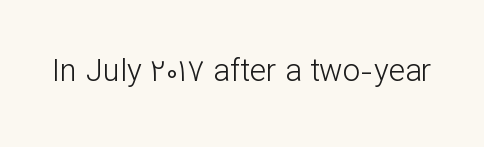
{"serif": "no", "italic": "no", "bold": "no", "weight": "light", "width": "normal", "stroke_contrast": "low", "x_height": "medium", "monospaced": "no", "underline": "no", "letter_spacing": "normal", "letter_spacing_em": 0.0, "glyph_px": 31}
